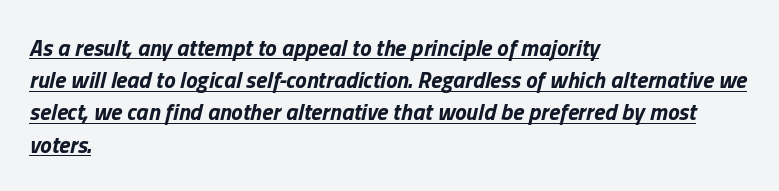
Q: Is the text bold? A: Yes.
Q: Is the text italic (slanted)? A: Yes, it leans right by about 13 degrees.
Q: Is the text underlined? A: Yes.
Q: How is the paragraph aligned? A: Left-aligned.
Q: Is the spacing between letters normal or unusually wide? A: Normal.
Q: Is the spacing between lines tight, normal or loose? A: Normal.
